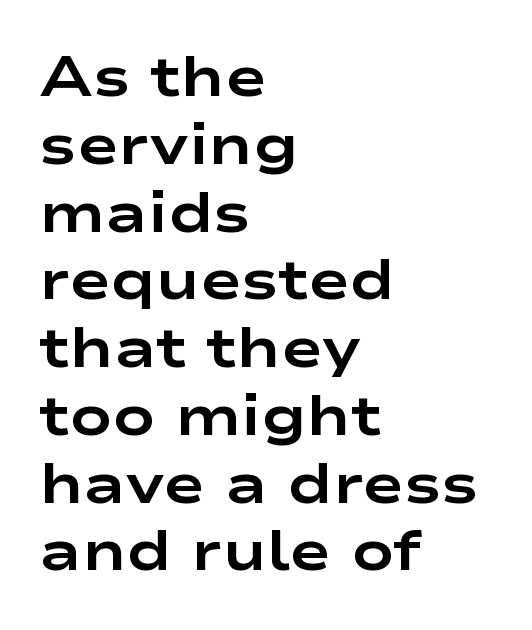
These lines are rendered in a variable-pitch font. Honestly, there is no underline to notice here at all. The typeface chosen for these lines omits serifs. These lines keep a tight, regular rhythm from letter to letter. Do the letters lean? They stand straight. A student would call this left alignment; a typographer would say flush left, rag right.
